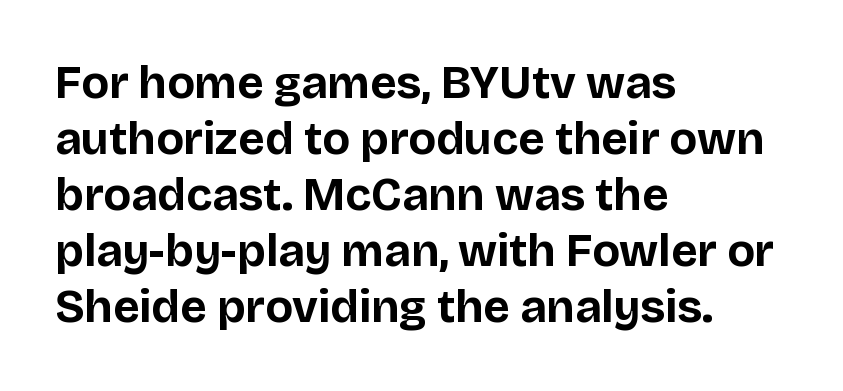
The image shows 46 px bold sans-serif type, upright; set left-aligned, line spacing 1.22x, normal letter spacing, not underlined; low stroke contrast and a large x-height.
